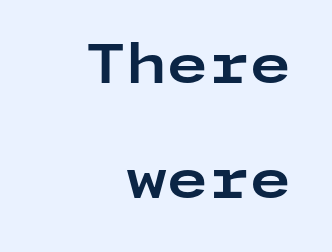
Its strokes are broad and dark, the hallmark of bold type. The lines are quadded right. Type without underlining. Look at the tracking — it's just the regular setting, nothing added. The typography opts for an upright posture over an oblique one.
